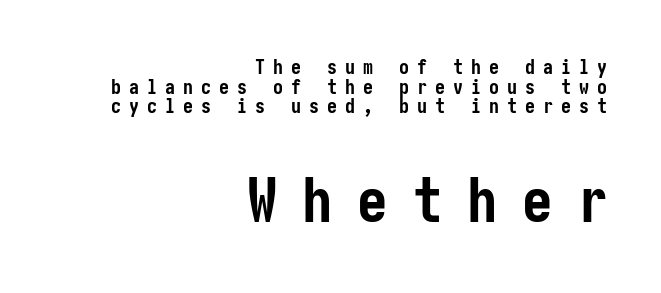
{"serif": "no", "italic": "no", "bold": "yes", "weight": "semibold", "width": "condensed", "stroke_contrast": "low", "x_height": "medium", "underline": "no", "align": "right", "line_spacing": "tight", "line_spacing_ratio": 0.98, "letter_spacing": "wide", "letter_spacing_em": 0.4, "larger_block": "second", "size_ratio": 3.05, "glyph_px": 61}
